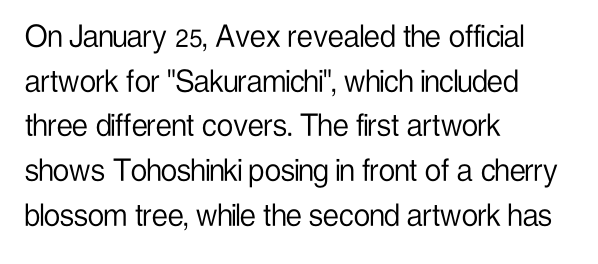
The image shows 36 px light, condensed sans-serif type, upright; set left-aligned, line spacing 1.24x, normal letter spacing, not underlined; low stroke contrast and a medium x-height.
